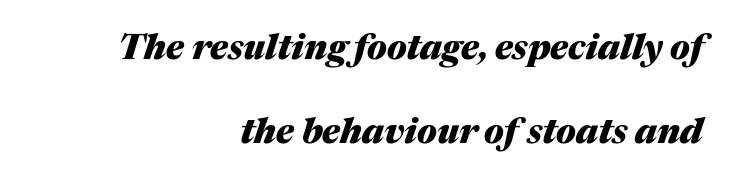
Q: Is the text bold? A: Yes.
Q: Is the text italic (slanted)? A: Yes, it leans right by about 17 degrees.
Q: Is the text underlined? A: No.
Q: How is the paragraph aligned? A: Right-aligned.
Q: Is the spacing between letters normal or unusually wide? A: Normal.
Q: Is the spacing between lines tight, normal or loose? A: Loose.
Q: Width (condensed, normal, or wide)? A: Normal.
Q: Stroke contrast? A: Medium.
Q: x-height? A: Medium.
Q: Monospaced? A: No.
